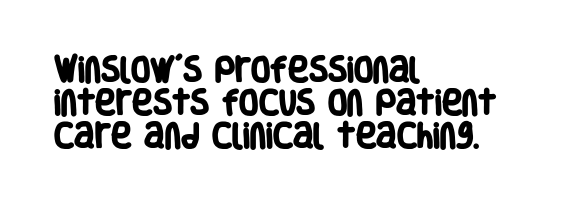
The letters sit at their default tracking, neither squeezed nor spread. Horizontal alignment here is leftward, the default for most running prose. This rendering employs a face without finishing strokes, i.e., a sans-serif. Here the designer chose a conventional face with non-uniform glyph widths.
